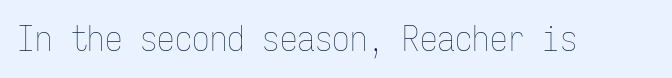
The image shows 35 px thin, condensed type, upright, monospaced; set normal letter spacing, not underlined; low stroke contrast and a medium x-height.
